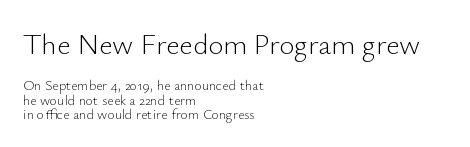
{"serif": "no", "italic": "no", "bold": "no", "weight": "light", "width": "normal", "stroke_contrast": "low", "x_height": "small", "monospaced": "no", "underline": "no", "align": "left", "line_spacing": "tight", "line_spacing_ratio": 1.01, "letter_spacing": "normal", "letter_spacing_em": 0.0, "larger_block": "first", "size_ratio": 2.07, "glyph_px": 29}
